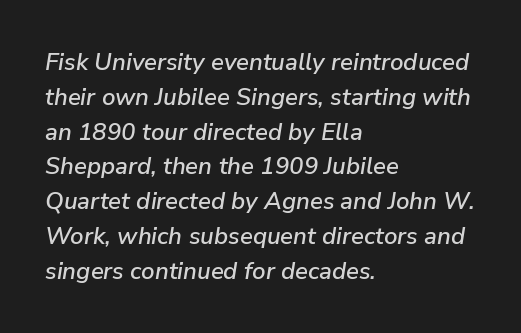
No word sits above an underline. This rendering leaves character spacing at its baseline value. The designer left line spacing at the default. The typography opts for an oblique posture over an upright one.
